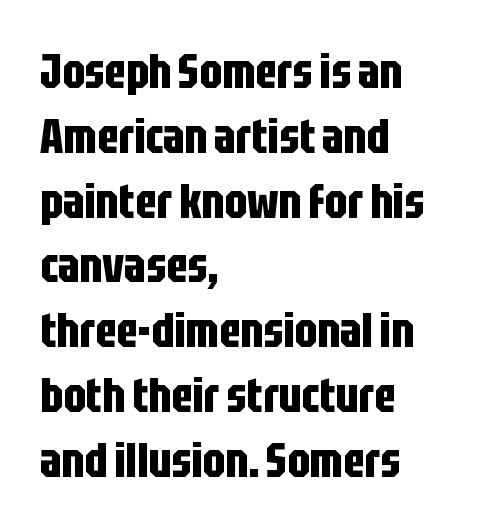
The type is set solid horizontally, with unmodified tracking. A roman cut, with each character standing at attention. This sample has the flowing, uneven cadence of proportional lettering. The space beneath each line is pristine and unruled. This is heavy type, rendered in bold. The letters carry no serifs — their stems end cleanly without finishing strokes.
